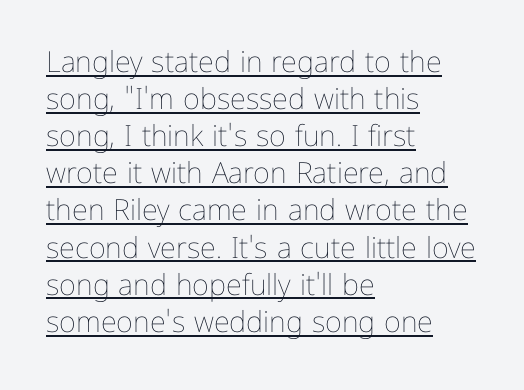
The image shows 29 px thin type, upright; set left-aligned, normal line spacing (1.28x), normal letter spacing, underlined; low stroke contrast and a medium x-height.
